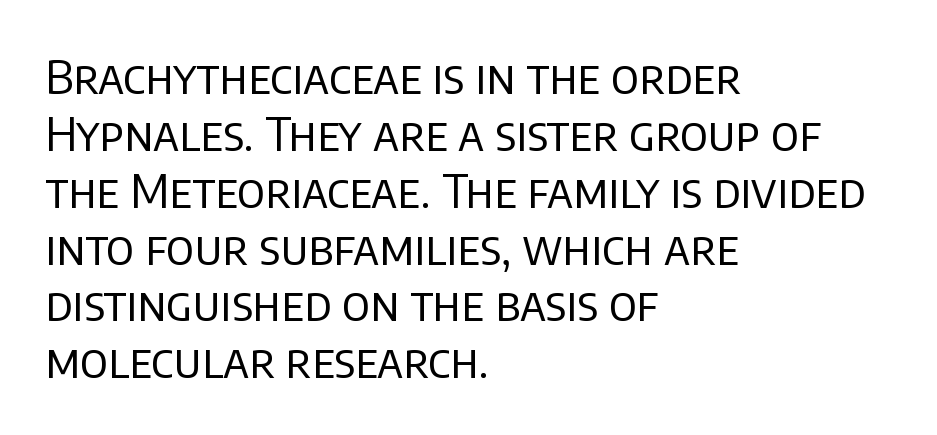
Q: Is the text bold? A: No.
Q: Is the text italic (slanted)? A: No, it is upright.
Q: Is the typeface a serif or a sans-serif typeface? A: Sans-serif.
Q: Is the text underlined? A: No.
Q: How is the paragraph aligned? A: Left-aligned.
Q: Is the spacing between letters normal or unusually wide? A: Normal.
Q: Width (condensed, normal, or wide)? A: Normal.
Q: Stroke contrast? A: Low.
Q: x-height? A: Large.
Q: Monospaced? A: No.
